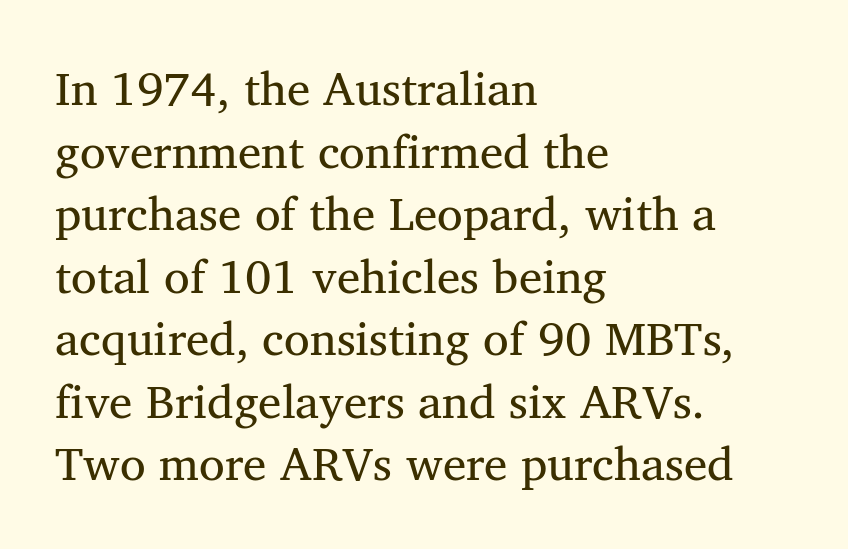
Q: Is the text bold? A: No.
Q: Is the text italic (slanted)? A: No, it is upright.
Q: Is the typeface a serif or a sans-serif typeface? A: Serif.
Q: Is the text underlined? A: No.
Q: How is the paragraph aligned? A: Left-aligned.
Q: Is the spacing between letters normal or unusually wide? A: Normal.
Q: Is the spacing between lines tight, normal or loose? A: Normal.
Q: Width (condensed, normal, or wide)? A: Normal.
Q: Stroke contrast? A: Medium.
Q: x-height? A: Medium.
Q: Monospaced? A: No.
